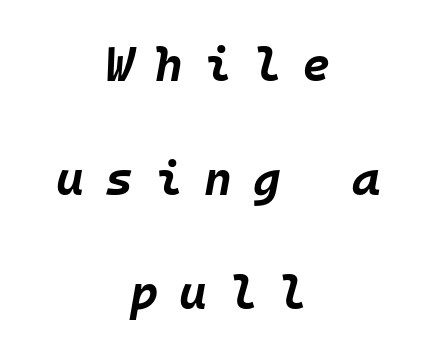
Italic? Definitely — the glyphs are oblique. The rendering positions every line midway between the sides. Airy leading. This is heavy type, rendered in bold.
